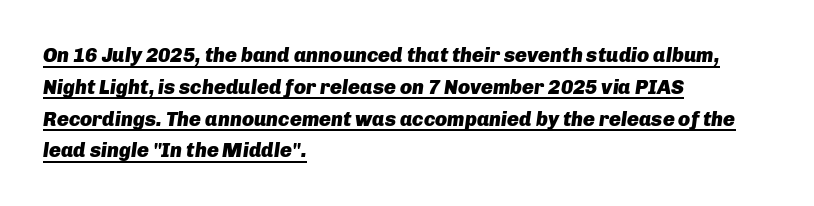
The image shows 20 px bold type, italic (leaning right); set left-aligned, normal line spacing (1.59x), normal letter spacing, underlined.
